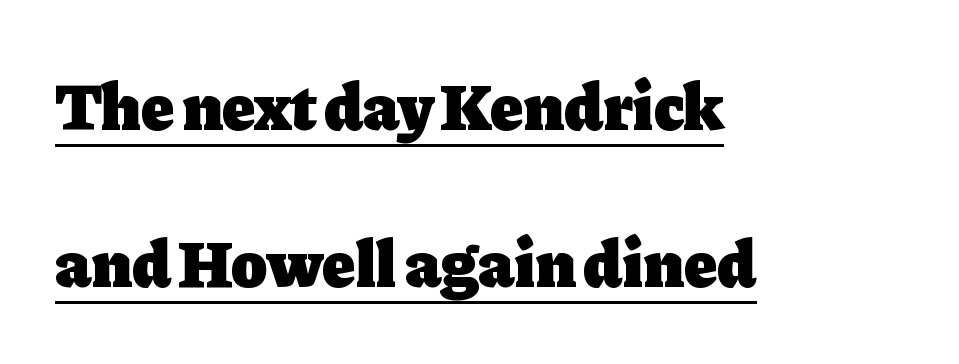
{"serif": "yes", "italic": "no", "bold": "yes", "weight": "heavy", "width": "normal", "stroke_contrast": "low", "x_height": "medium", "monospaced": "no", "underline": "yes", "align": "left", "line_spacing": "loose", "line_spacing_ratio": 2.35, "letter_spacing": "normal", "letter_spacing_em": 0.0, "glyph_px": 67}
